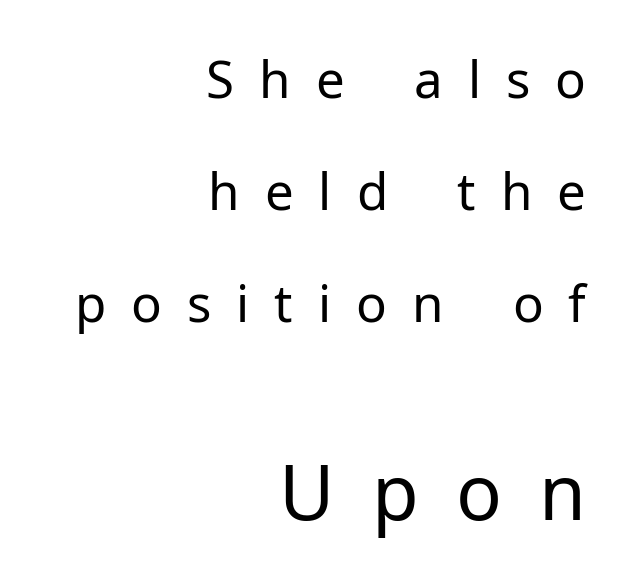
{"serif": "no", "italic": "no", "bold": "no", "weight": "regular", "width": "normal", "stroke_contrast": "low", "x_height": "medium", "monospaced": "no", "underline": "no", "align": "right", "line_spacing": "loose", "line_spacing_ratio": 2.2, "letter_spacing": "wide", "letter_spacing_em": 0.49, "larger_block": "second", "size_ratio": 1.49, "glyph_px": 76}
